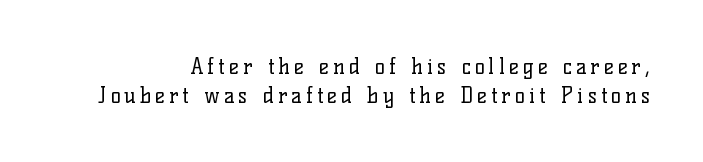
The words here are not underlined. Nope, not italic — everything's standing straight. Is this a heavy cut? Hardly; it is regular or lighter. Horizontal bands of white between lines are of average thickness.
